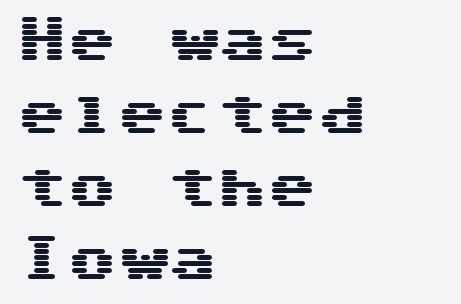
Q: Is the text italic (slanted)? A: No, it is upright.
Q: Is the typeface a serif or a sans-serif typeface? A: Sans-serif.
Q: Is the text underlined? A: No.
Q: How is the paragraph aligned? A: Left-aligned.
Q: Is the spacing between letters normal or unusually wide? A: Normal.
Q: Is the spacing between lines tight, normal or loose? A: Normal.
Q: Width (condensed, normal, or wide)? A: Wide.
Q: Stroke contrast? A: Medium.
Q: x-height? A: Medium.
Q: Monospaced? A: Yes.
